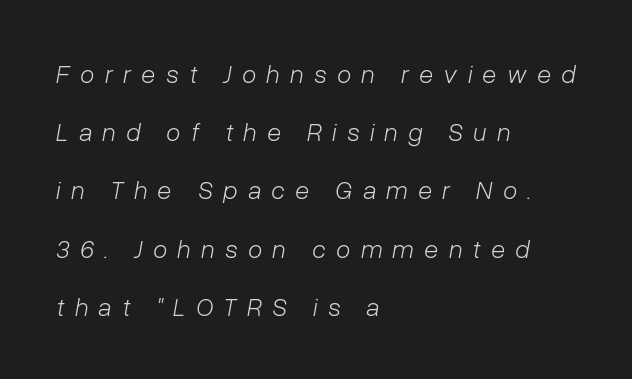
Q: Is the text bold? A: No.
Q: Is the text italic (slanted)? A: Yes, it leans right by about 10 degrees.
Q: Is the text underlined? A: No.
Q: How is the paragraph aligned? A: Left-aligned.
Q: Is the spacing between letters normal or unusually wide? A: Unusually wide.
Q: Is the spacing between lines tight, normal or loose? A: Loose.
